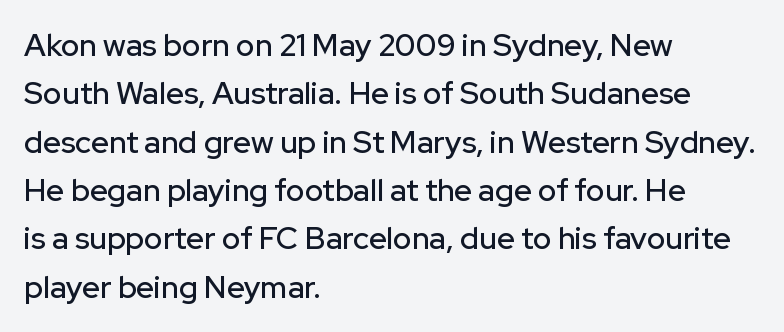
Q: Is the text italic (slanted)? A: No, it is upright.
Q: Is the typeface a serif or a sans-serif typeface? A: Sans-serif.
Q: Is the text underlined? A: No.
Q: How is the paragraph aligned? A: Left-aligned.
Q: Is the spacing between letters normal or unusually wide? A: Normal.
Q: Is the spacing between lines tight, normal or loose? A: Normal.
Q: Width (condensed, normal, or wide)? A: Normal.
Q: Stroke contrast? A: Low.
Q: x-height? A: Medium.
Q: Monospaced? A: No.
